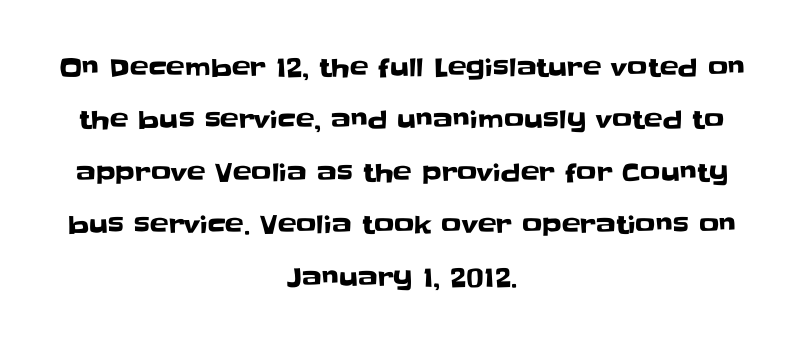
The image shows 25 px text type, upright; set centered, loose line spacing (2.1x), normal letter spacing, not underlined.
